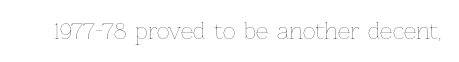
The space directly below the letters is spotless. Quick note: not italic, upright. The line texture is even and compact thanks to regular tracking. These glyphs show unthickened strokes, regular width or finer.
